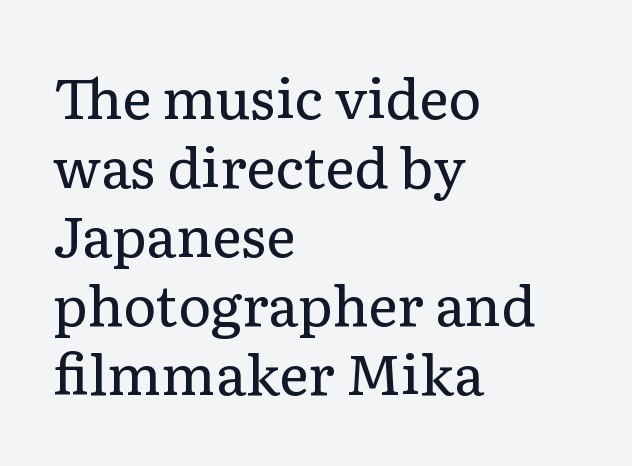
Q: Is the text bold? A: No.
Q: Is the text italic (slanted)? A: No, it is upright.
Q: Is the typeface a serif or a sans-serif typeface? A: Serif.
Q: Is the text underlined? A: No.
Q: How is the paragraph aligned? A: Left-aligned.
Q: Is the spacing between letters normal or unusually wide? A: Normal.
Q: Width (condensed, normal, or wide)? A: Normal.
Q: Stroke contrast? A: Low.
Q: x-height? A: Medium.
Q: Monospaced? A: No.
